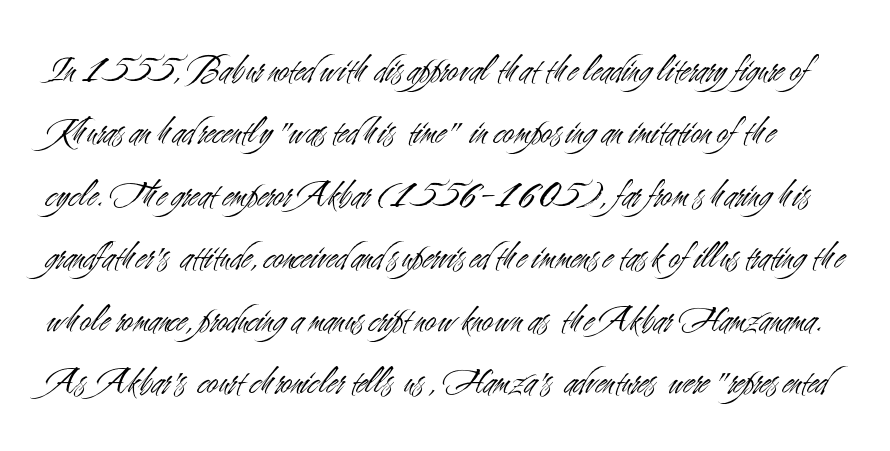
The image shows 39 px light, condensed sans-serif type; set normal line spacing (1.6x), normal letter spacing, not underlined; medium stroke contrast and a small x-height.
